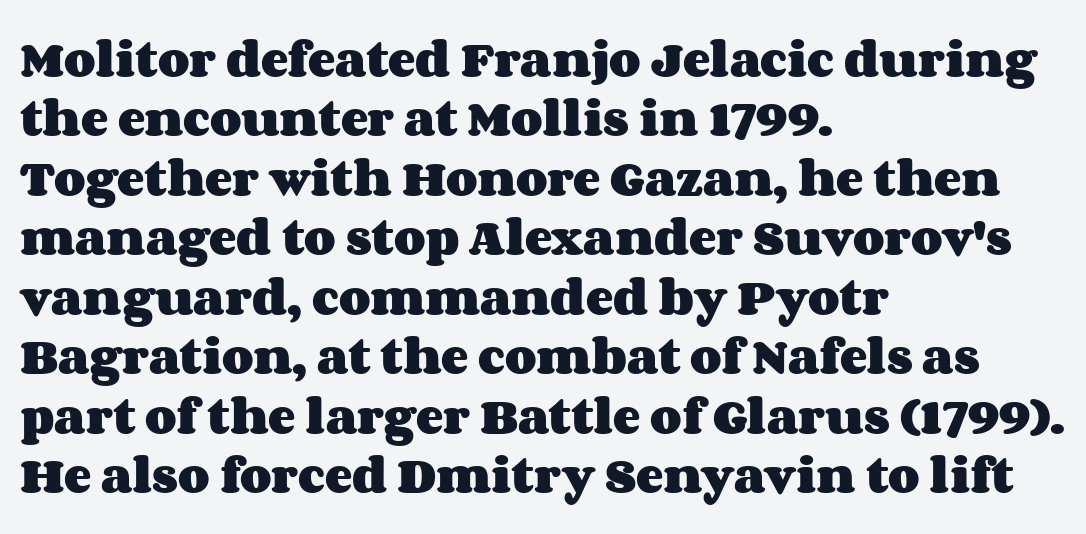
Q: Is the text bold? A: Yes.
Q: Is the text italic (slanted)? A: No, it is upright.
Q: Is the text underlined? A: No.
Q: How is the paragraph aligned? A: Left-aligned.
Q: Is the spacing between letters normal or unusually wide? A: Normal.
Q: Is the spacing between lines tight, normal or loose? A: Normal.
Q: Width (condensed, normal, or wide)? A: Wide.
Q: Stroke contrast? A: Medium.
Q: x-height? A: Large.
Q: Monospaced? A: No.
